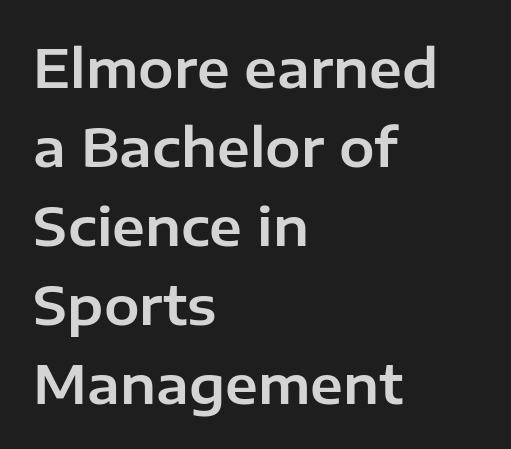
The image shows 53 px sans-serif type, upright; set left-aligned, normal line spacing (1.49x), normal letter spacing, not underlined; low stroke contrast and a medium x-height.
